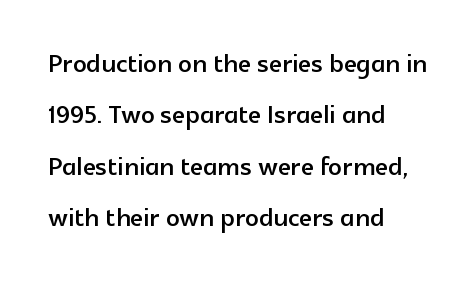
The block of text has a typical density, with ordinary space between rows. Beneath every word, the page is bare. Designer's note — italics off, roman on. Type style note: lacks serifs. The rendering uses natural spacing where letterforms have individual widths. You could call the tracking neutral — neither tight nor loose.
